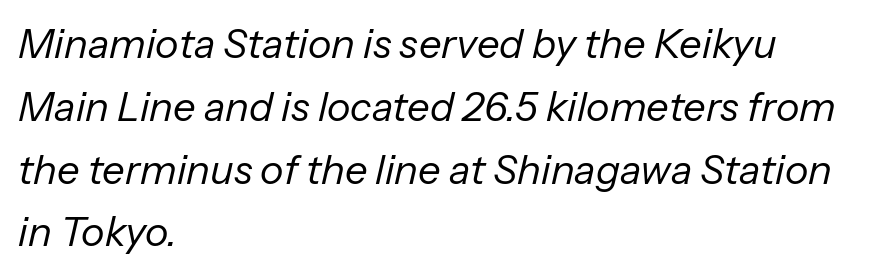
The image shows 40 px regular-weight type, italic (leaning right); set left-aligned, normal line spacing (1.57x), normal letter spacing, not underlined; low stroke contrast and a medium x-height.
